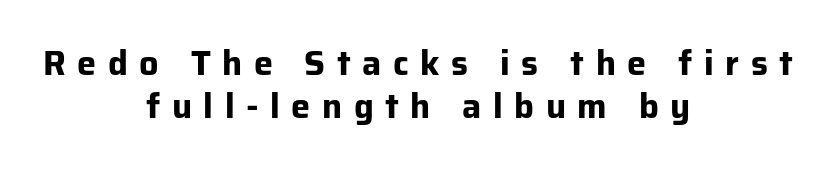
Q: Is the text bold? A: Yes.
Q: Is the text italic (slanted)? A: No, it is upright.
Q: Is the typeface a serif or a sans-serif typeface? A: Sans-serif.
Q: Is the text underlined? A: No.
Q: How is the paragraph aligned? A: Centered.
Q: Is the spacing between letters normal or unusually wide? A: Unusually wide.
Q: Is the spacing between lines tight, normal or loose? A: Normal.
Q: Width (condensed, normal, or wide)? A: Normal.
Q: Stroke contrast? A: Low.
Q: x-height? A: Medium.
Q: Monospaced? A: No.
